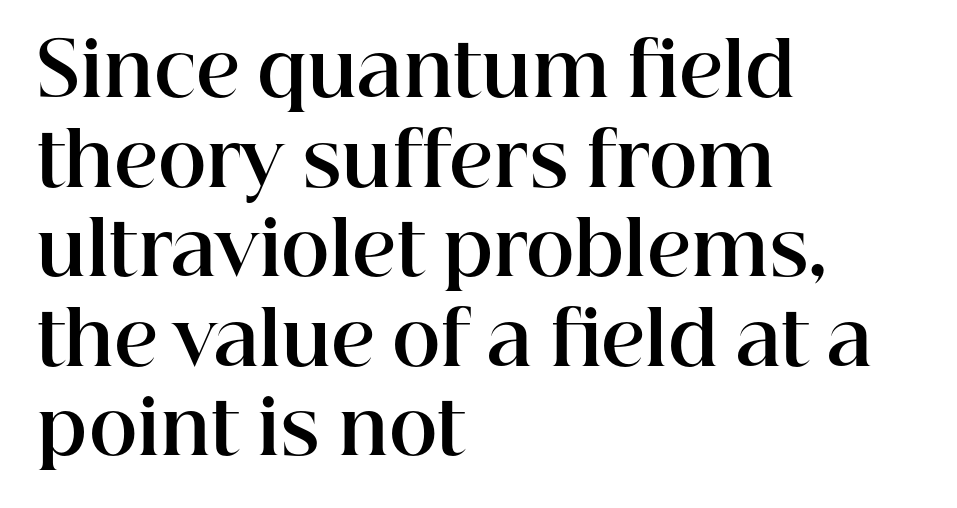
These lines are set flush left with a ragged right edge. The face used here has the dense, thick strokes of a bold. A roman cut, with each character standing at attention. Stroke terminals: seriffed.
